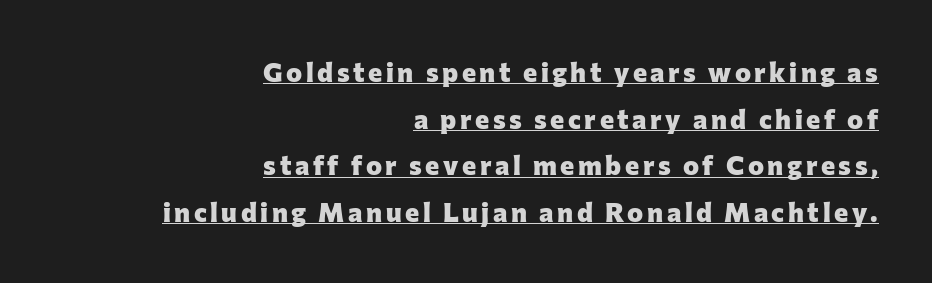
Q: Is the text bold? A: Yes.
Q: Is the text italic (slanted)? A: No, it is upright.
Q: Is the text underlined? A: Yes.
Q: How is the paragraph aligned? A: Right-aligned.
